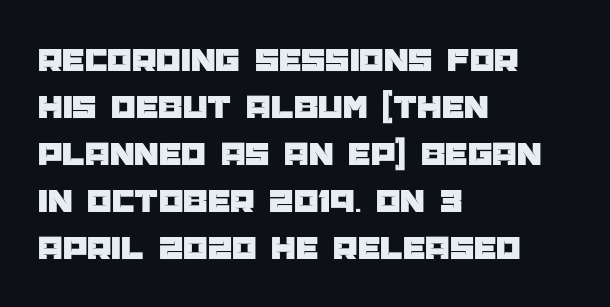
Regarding serifs, this sample does without them. Students, observe: this is what conventionally led text looks like. How are the letters spaced? Ordinarily, with no added tracking. The letters stand straight up with perfectly vertical stems. The setting favours the left margin, as ordinary paragraphs usually do.
